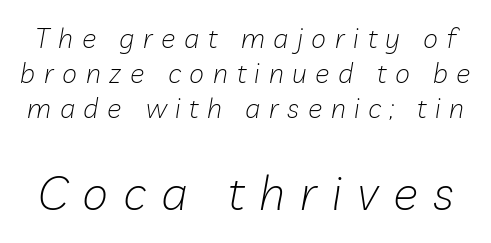
Q: Is the text bold? A: No.
Q: Is the text italic (slanted)? A: Yes, it leans right by about 10 degrees.
Q: Is the text underlined? A: No.
Q: Is the spacing between letters normal or unusually wide? A: Unusually wide.
Q: Is the spacing between lines tight, normal or loose? A: Normal.
Q: Which block of text is set in a larger size, the first (top) or the second (bottom)? A: The second (bottom) one.
Q: Width (condensed, normal, or wide)? A: Normal.
Q: Stroke contrast? A: Low.
Q: x-height? A: Medium.
Q: Monospaced? A: No.
